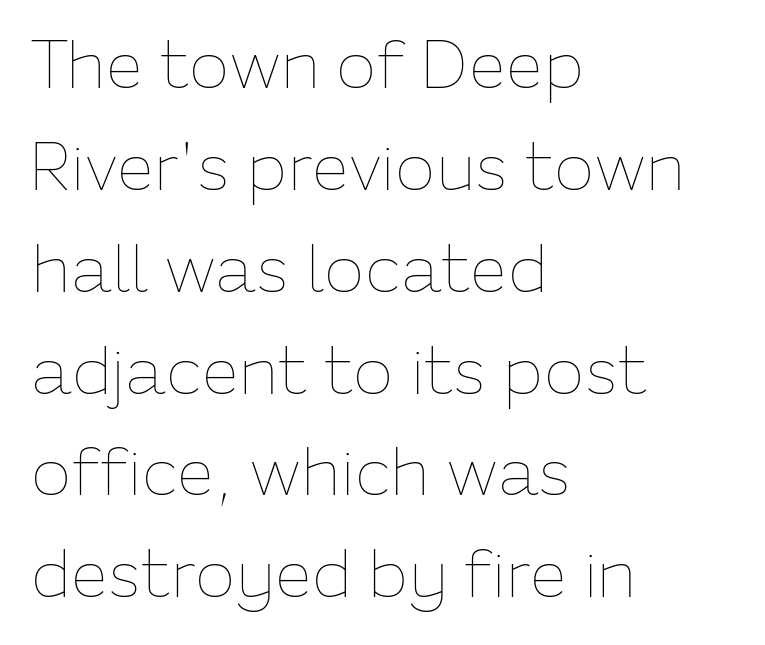
Each letter keeps its own natural width here, so spacing adapts to shape. How would I describe the line gaps? Plain and ordinary. The compositor pushed each line to the left boundary. Between one letter and the next there's only the usual sliver of space. A bare baseline throughout the passage.
